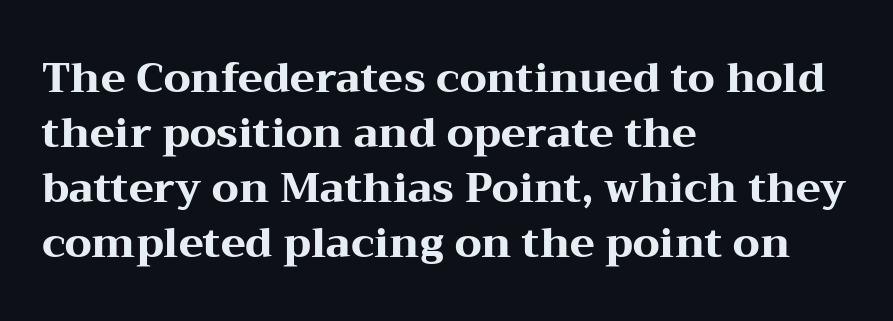
Q: Is the text bold? A: Yes.
Q: Is the text italic (slanted)? A: No, it is upright.
Q: Is the typeface a serif or a sans-serif typeface? A: Serif.
Q: Is the text underlined? A: No.
Q: How is the paragraph aligned? A: Left-aligned.
Q: Is the spacing between letters normal or unusually wide? A: Normal.
Q: Is the spacing between lines tight, normal or loose? A: Normal.
Q: Width (condensed, normal, or wide)? A: Wide.
Q: Stroke contrast? A: Medium.
Q: x-height? A: Medium.
Q: Monospaced? A: No.
